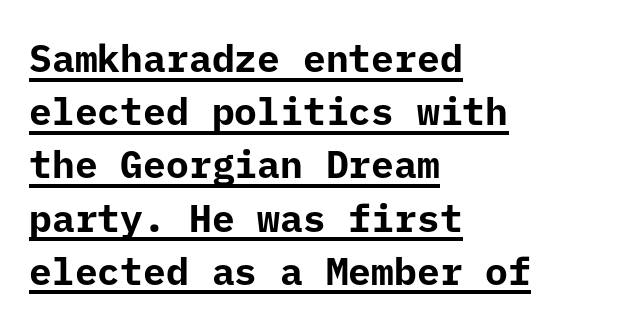
The image shows 38 px bold sans-serif type, upright; set left-aligned, normal line spacing (1.4x), normal letter spacing, underlined; low stroke contrast and a medium x-height.
